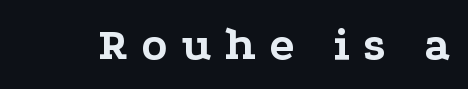
Q: Is the text bold? A: Yes.
Q: Is the text italic (slanted)? A: No, it is upright.
Q: Is the typeface a serif or a sans-serif typeface? A: Serif.
Q: Is the text underlined? A: No.
Q: Is the spacing between letters normal or unusually wide? A: Unusually wide.
Q: Width (condensed, normal, or wide)? A: Wide.
Q: Stroke contrast? A: Low.
Q: x-height? A: Medium.
Q: Monospaced? A: No.
